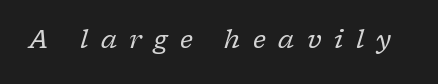
{"italic": "yes", "lean": "right", "slant_degrees": 17, "bold": "no", "underline": "no", "letter_spacing": "wide", "letter_spacing_em": 0.5, "glyph_px": 25}
